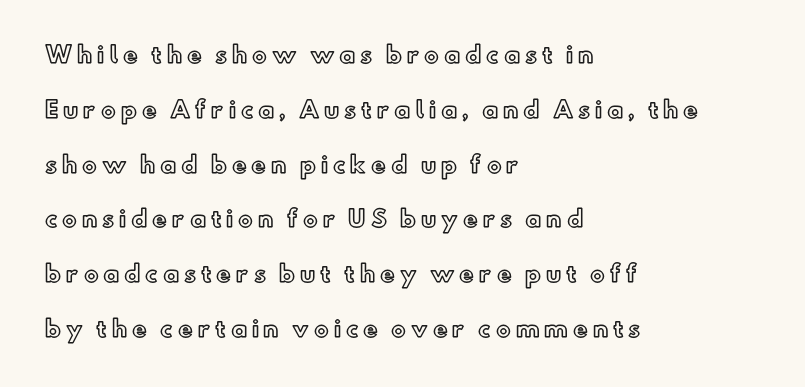
The image shows 22 px text type, upright; set left-aligned, loose line spacing (2.49x), unusually wide letter spacing (+0.22 em), not underlined.
